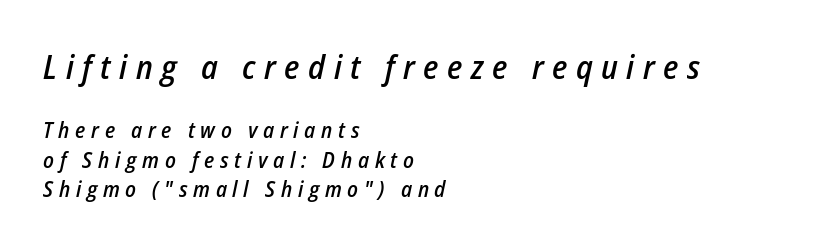
The image shows 33 px semibold, condensed type, italic (leaning right); set left-aligned, normal line spacing (1.35x), unusually wide letter spacing (+0.26 em), not underlined; the first (top) block is 1.5x larger; low stroke contrast and a medium x-height.
